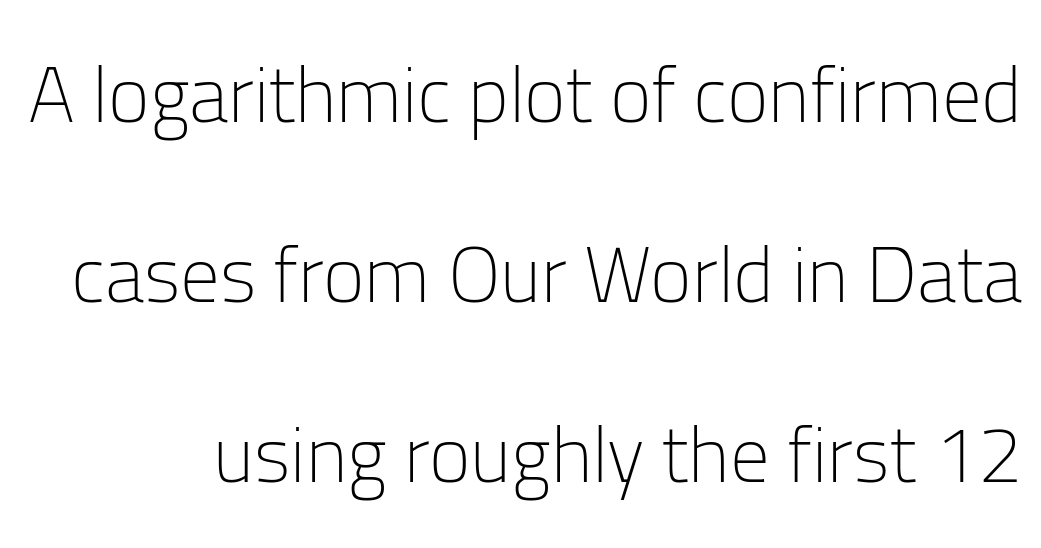
Does the type have serifs? No, each stem ends abruptly. If you measured baseline to baseline, you'd find a long distance. Stroke mass is kept to a normal reading level or below. Beneath every word, the page is bare. The passage shown is typed in a proportional face where columns would drift.
